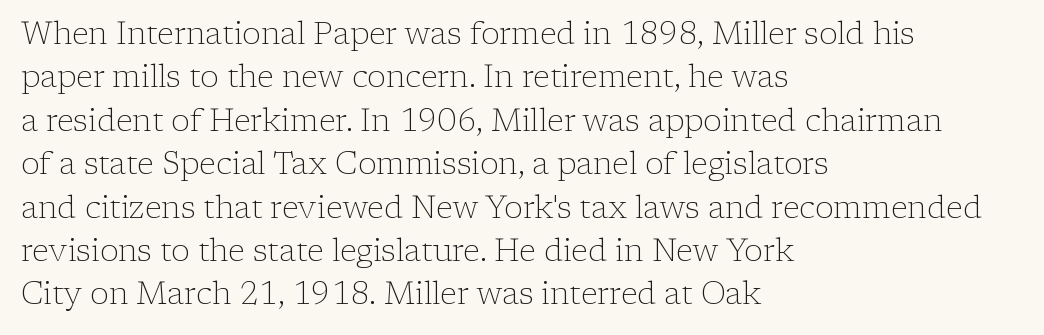
Q: Is the text bold? A: No.
Q: Is the text italic (slanted)? A: No, it is upright.
Q: Is the typeface a serif or a sans-serif typeface? A: Serif.
Q: Is the text underlined? A: No.
Q: How is the paragraph aligned? A: Left-aligned.
Q: Is the spacing between letters normal or unusually wide? A: Normal.
Q: Is the spacing between lines tight, normal or loose? A: Normal.
Q: Width (condensed, normal, or wide)? A: Normal.
Q: Stroke contrast? A: Low.
Q: x-height? A: Medium.
Q: Monospaced? A: No.
